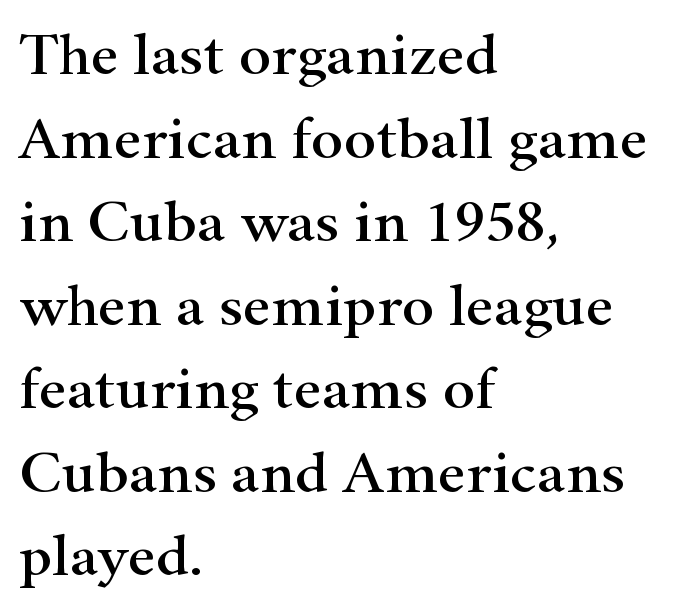
Caption: multi-line text, flush left, ragged right. Clear beneath every line of the passage. Note: serifs present on the glyphs. Does the leading feel generous? No, just average. This is roman type, the default non-slanted kind.
